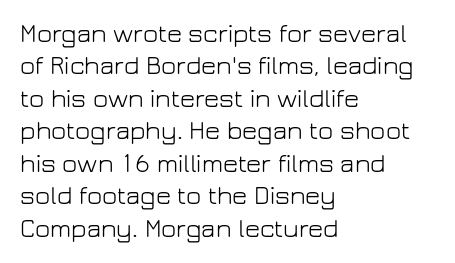
Line spacing here is normal. Nobody touched the tracking dial on this one. Quick note: underline off. Designer's note — italics off, roman on. The lines are quadded left.
